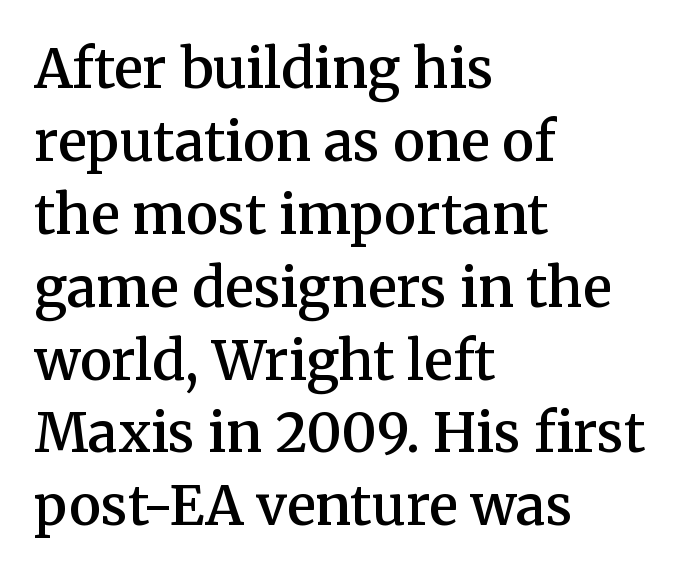
The image shows 54 px semibold serif type, upright; set left-aligned, normal line spacing (1.35x), normal letter spacing, not underlined; medium stroke contrast and a medium x-height.
